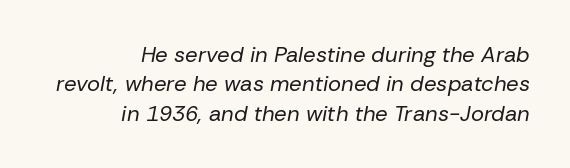
{"italic": "yes", "lean": "right", "slant_degrees": 10, "bold": "no", "underline": "no", "align": "right", "line_spacing": "normal", "line_spacing_ratio": 1.34, "letter_spacing": "normal", "letter_spacing_em": 0.0, "glyph_px": 22}
